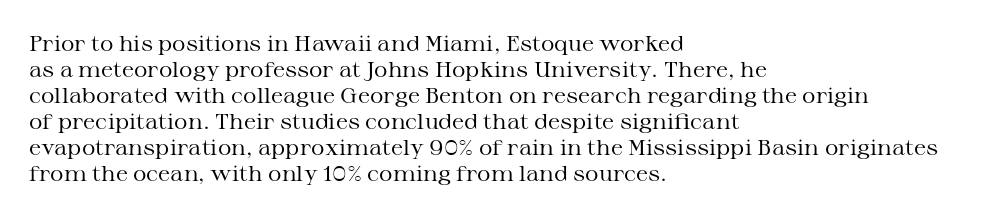
The image shows 21 px text type, upright; set left-aligned, line spacing 1.24x, normal letter spacing, not underlined.
